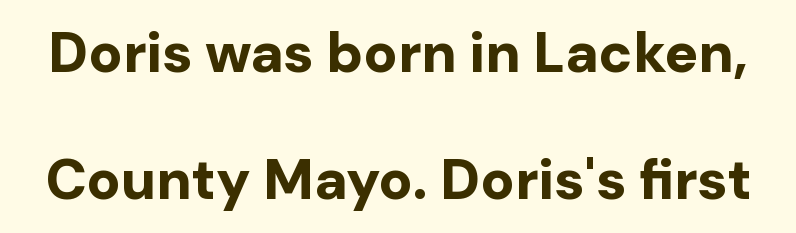
The glyphs have the mass of a bold cut. Unlike italic type, these characters show no tilt at all. Check where the strokes stop: nothing finishes them off — pure sans. The horizontal fit of the characters is conventional and even. This rendering features lettering with no underline. Reading down the column, the eye jumps a long way to each next line.
